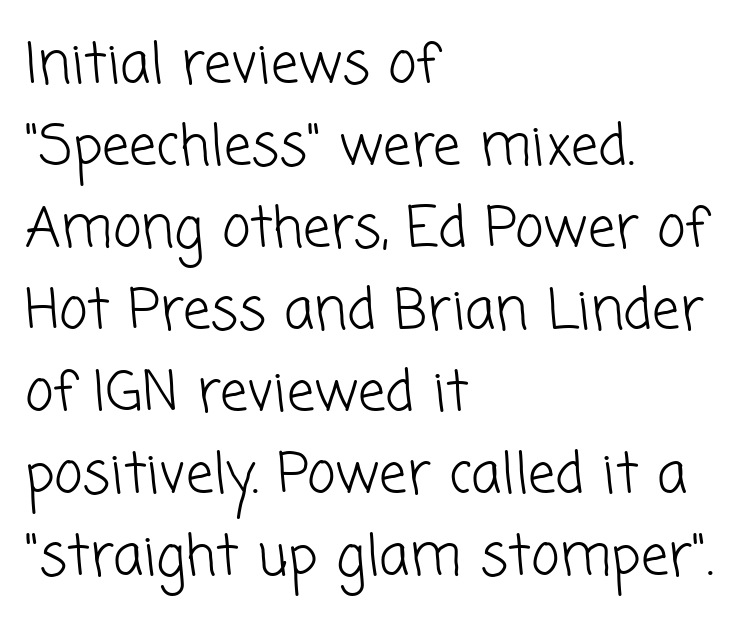
No heavy texture on the line: the type isn't bold. The face used here is rendered with its standard letterfit. Horizontal alignment here is leftward, the default for most running prose. In terms of leading, this rendering sits right in the middle.
